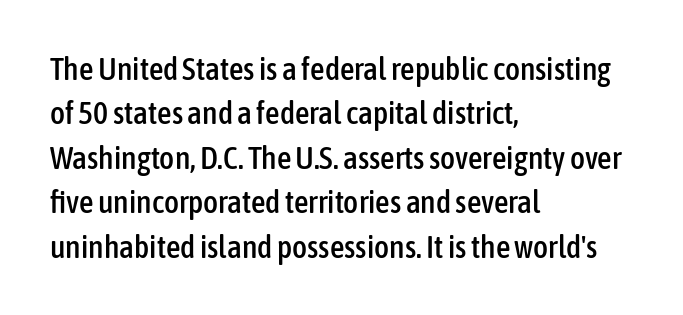
Reading down the column, the eye jumps a familiar distance to each next line. Posture: straight, roman, zero tilt. No word sits above an underline. The passage shown is typed in a proportional face where columns would drift.
